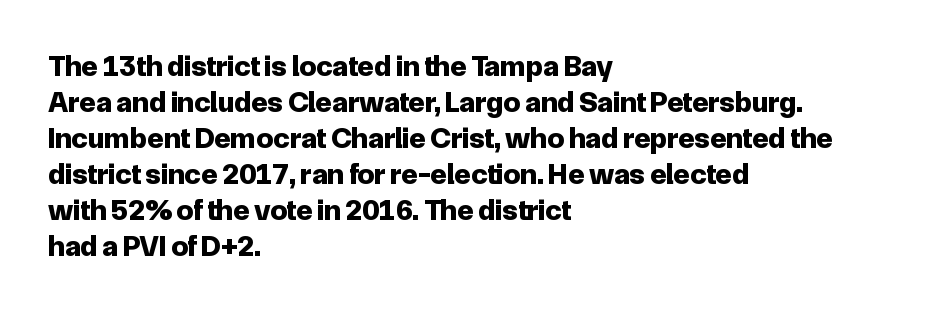
Q: Is the text bold? A: Yes.
Q: Is the text italic (slanted)? A: No, it is upright.
Q: Is the typeface a serif or a sans-serif typeface? A: Sans-serif.
Q: Is the text underlined? A: No.
Q: How is the paragraph aligned? A: Left-aligned.
Q: Is the spacing between letters normal or unusually wide? A: Normal.
Q: Width (condensed, normal, or wide)? A: Normal.
Q: Stroke contrast? A: Low.
Q: x-height? A: Medium.
Q: Monospaced? A: No.
